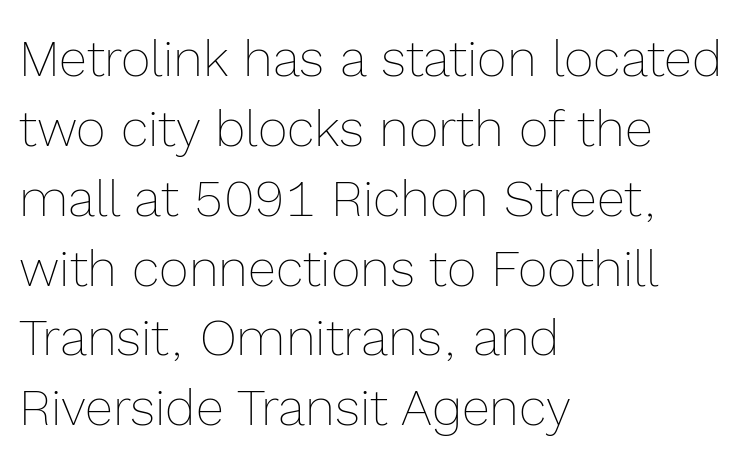
The image shows 51 px thin type, upright; set left-aligned, normal line spacing (1.37x), normal letter spacing, not underlined; a medium x-height.
